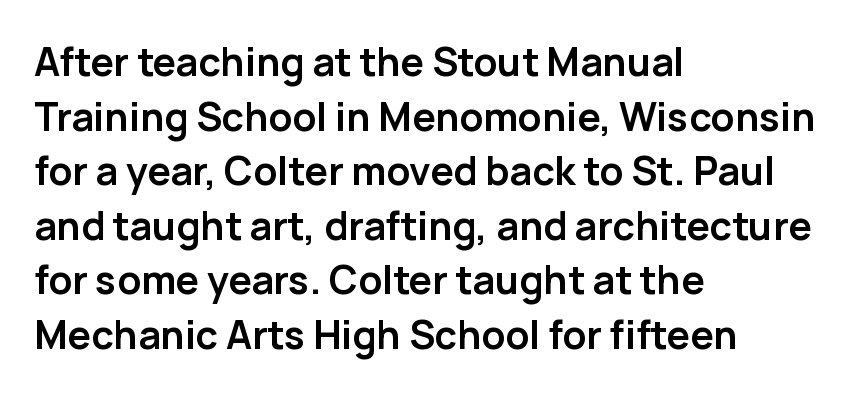
Unmarked baselines from the first word to the last. Does the type have serifs? No, each stem ends abruptly. This sample has the flowing, uneven cadence of proportional lettering. Students, this is bold: see how much ink each stroke carries. Every stem runs plumb, perpendicular to the baseline.
